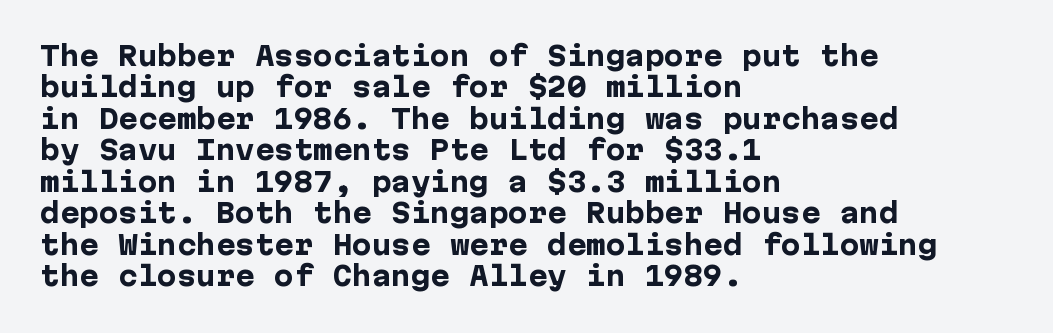
Posture: straight, roman, zero tilt. A student would call this left alignment; a typographer would say flush left, rag right. Rule under the text: the space is simply empty. Between one letter and the next there's only the usual sliver of space. Plenty of ink on the page — the face is bold.
